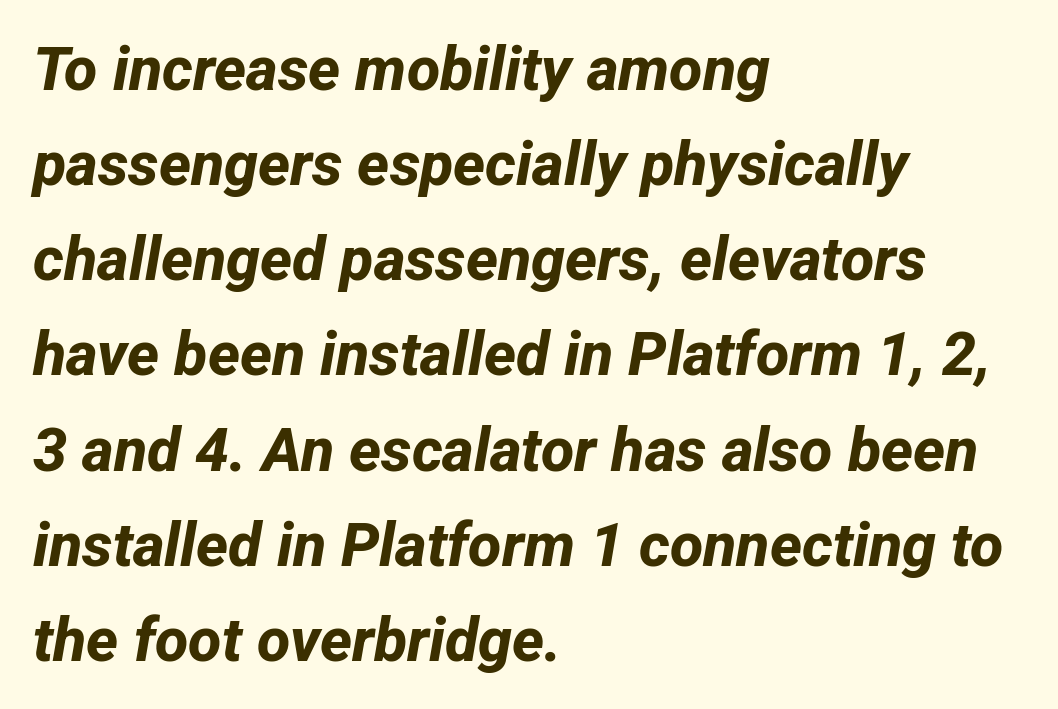
Q: Is the text bold? A: Yes.
Q: Is the typeface a serif or a sans-serif typeface? A: Sans-serif.
Q: Is the text underlined? A: No.
Q: How is the paragraph aligned? A: Left-aligned.
Q: Is the spacing between letters normal or unusually wide? A: Normal.
Q: Is the spacing between lines tight, normal or loose? A: Normal.
Q: Width (condensed, normal, or wide)? A: Normal.
Q: Stroke contrast? A: Low.
Q: x-height? A: Medium.
Q: Monospaced? A: No.
